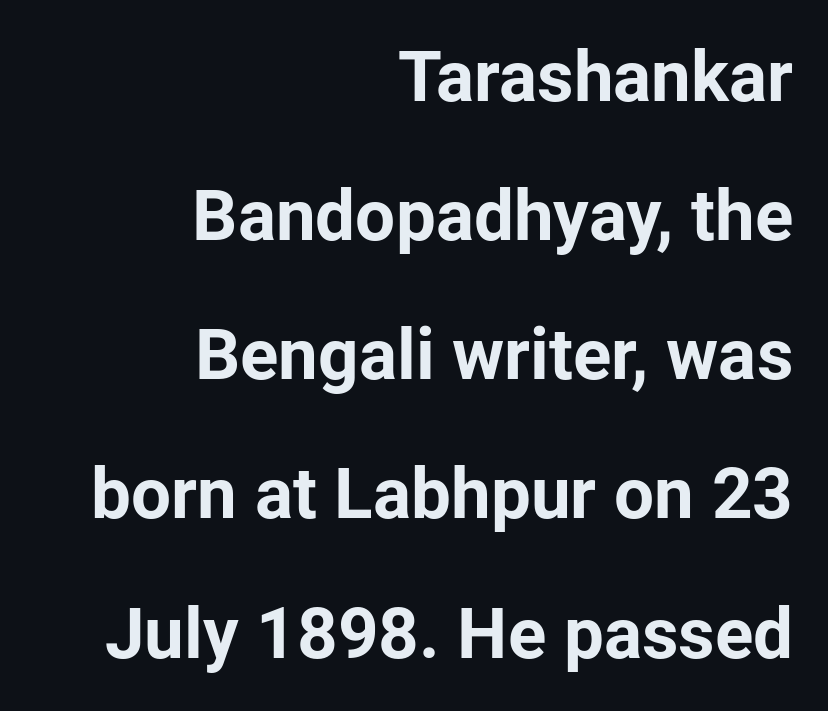
Q: Is the text bold? A: Yes.
Q: Is the text italic (slanted)? A: No, it is upright.
Q: Is the typeface a serif or a sans-serif typeface? A: Sans-serif.
Q: Is the text underlined? A: No.
Q: How is the paragraph aligned? A: Right-aligned.
Q: Is the spacing between letters normal or unusually wide? A: Normal.
Q: Is the spacing between lines tight, normal or loose? A: Loose.
Q: Width (condensed, normal, or wide)? A: Normal.
Q: Stroke contrast? A: Low.
Q: x-height? A: Medium.
Q: Monospaced? A: No.
